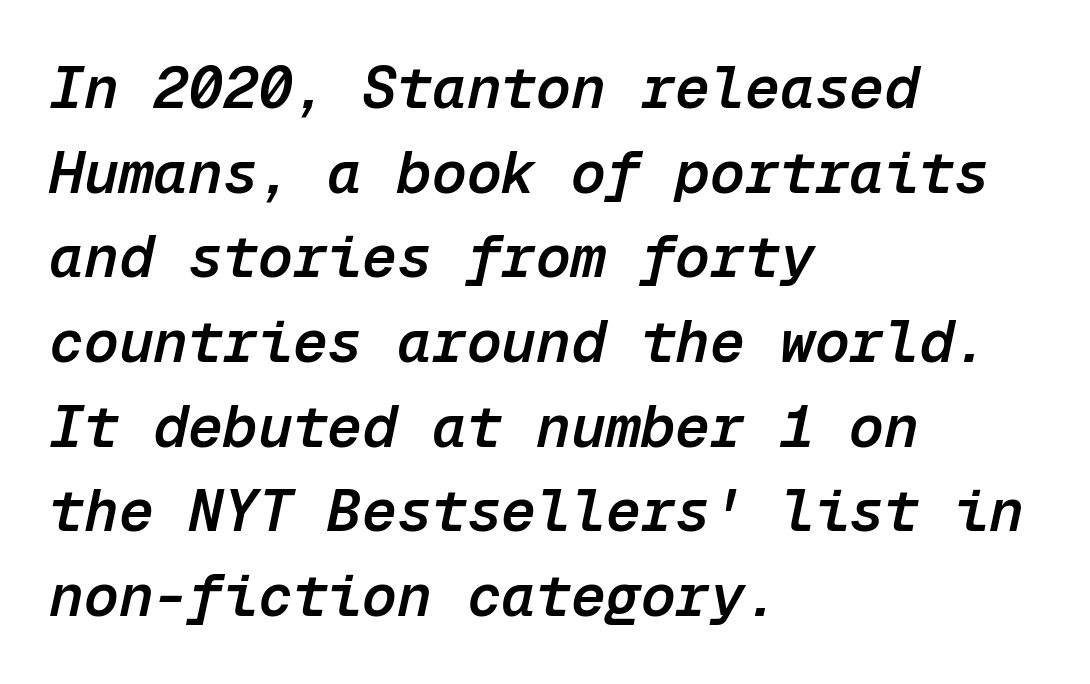
The image shows 58 px semibold type, italic (leaning right), monospaced; set left-aligned, normal line spacing (1.46x), normal letter spacing, not underlined; low stroke contrast and a medium x-height.
